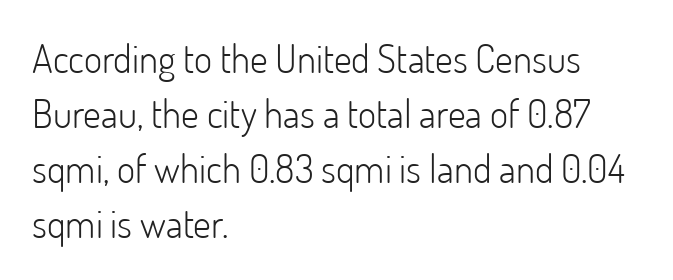
Q: Is the text bold? A: No.
Q: Is the text italic (slanted)? A: No, it is upright.
Q: Is the typeface a serif or a sans-serif typeface? A: Sans-serif.
Q: Is the text underlined? A: No.
Q: How is the paragraph aligned? A: Left-aligned.
Q: Is the spacing between letters normal or unusually wide? A: Normal.
Q: Is the spacing between lines tight, normal or loose? A: Normal.
Q: Width (condensed, normal, or wide)? A: Normal.
Q: Stroke contrast? A: Low.
Q: x-height? A: Small.
Q: Monospaced? A: No.
